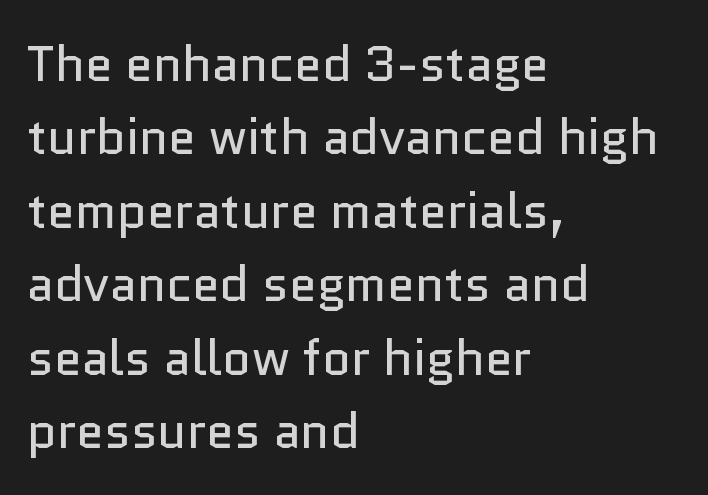
Each new line begins a customary step beneath the previous one. Glance below the letters and you will spot only blank space. This rendering leaves character spacing at its baseline value. This is the regular roman posture of the typeface.
